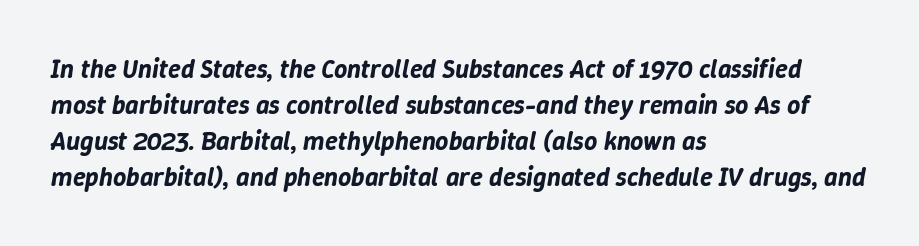
Q: Is the text italic (slanted)? A: Yes, it leans right by about 9 degrees.
Q: Is the text underlined? A: No.
Q: How is the paragraph aligned? A: Left-aligned.
Q: Is the spacing between letters normal or unusually wide? A: Normal.
Q: Is the spacing between lines tight, normal or loose? A: Normal.
